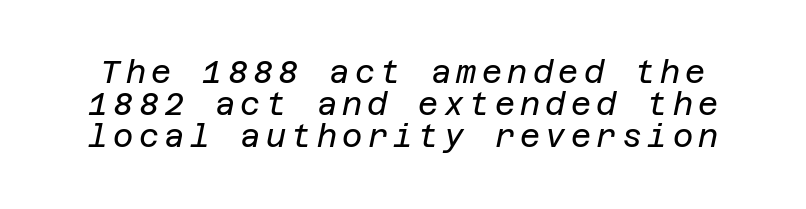
Designer's note — italics engaged. A quiet, ordinary-to-light weight characterises the typeface. The strip under each line holds only bare page. The lines are packed closely together with very little leading.
